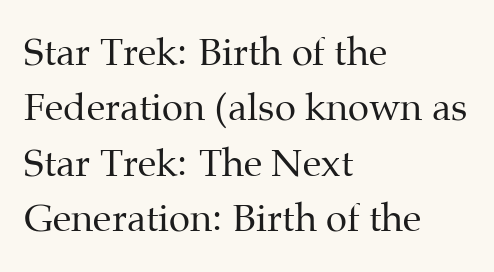
The image shows 38 px regular-weight serif type, upright; set left-aligned, normal line spacing (1.46x), normal letter spacing, not underlined; medium stroke contrast and a medium x-height.
